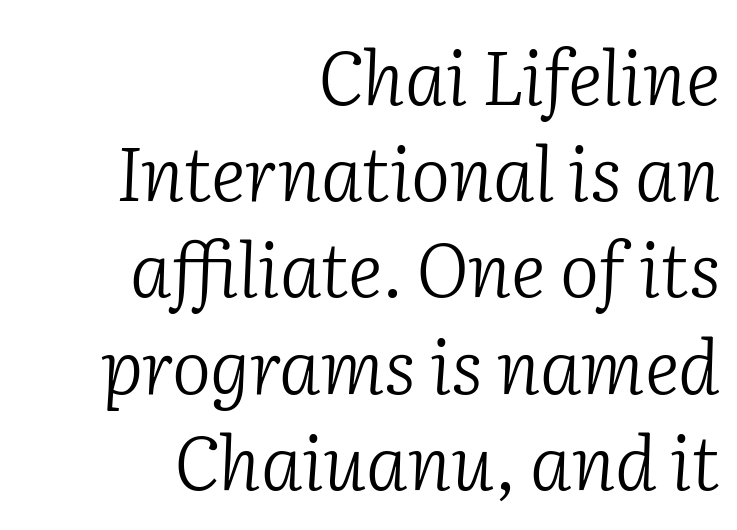
Q: Is the text bold? A: No.
Q: Is the text italic (slanted)? A: Yes, it leans right by about 2 degrees.
Q: Is the typeface a serif or a sans-serif typeface? A: Serif.
Q: Is the text underlined? A: No.
Q: How is the paragraph aligned? A: Right-aligned.
Q: Is the spacing between letters normal or unusually wide? A: Normal.
Q: Is the spacing between lines tight, normal or loose? A: Normal.
Q: Width (condensed, normal, or wide)? A: Normal.
Q: Stroke contrast? A: Low.
Q: x-height? A: Medium.
Q: Monospaced? A: No.
